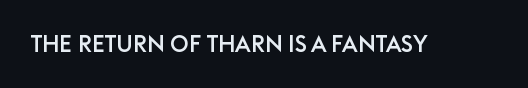
{"italic": "no", "underline": "no", "letter_spacing": "normal", "letter_spacing_em": 0.0, "glyph_px": 23}
